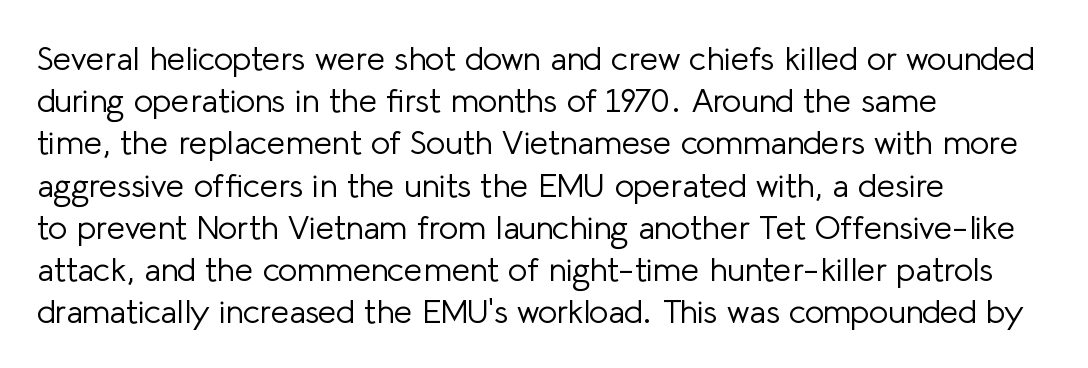
{"serif": "no", "italic": "no", "bold": "no", "weight": "light", "width": "normal", "stroke_contrast": "low", "x_height": "medium", "monospaced": "no", "underline": "no", "align": "left", "line_spacing": "normal", "line_spacing_ratio": 1.28, "letter_spacing": "normal", "letter_spacing_em": 0.0, "glyph_px": 33}
